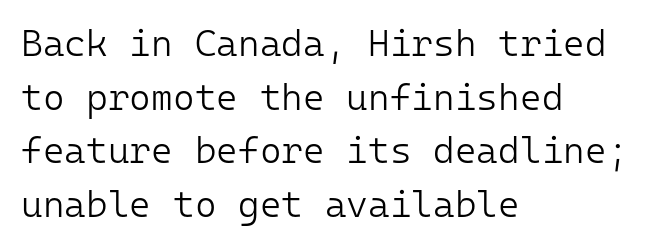
The image shows 37 px light sans-serif type, upright, monospaced; set left-aligned, normal line spacing (1.45x), normal letter spacing, not underlined; low stroke contrast and a medium x-height.
